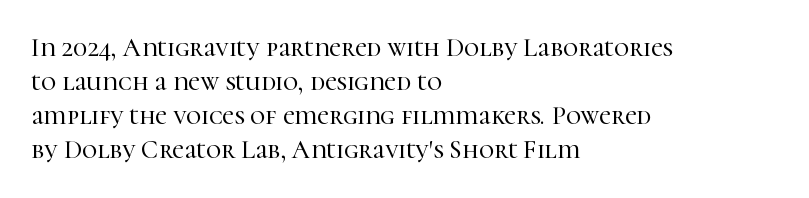
Q: Is the text italic (slanted)? A: No, it is upright.
Q: Is the text underlined? A: No.
Q: How is the paragraph aligned? A: Left-aligned.
Q: Is the spacing between letters normal or unusually wide? A: Normal.
Q: Is the spacing between lines tight, normal or loose? A: Normal.
